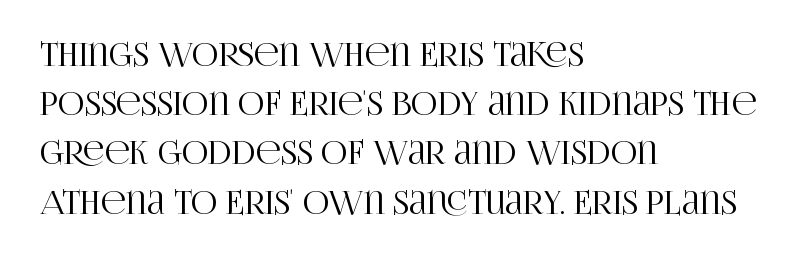
{"serif": "yes", "italic": "no", "width": "condensed", "stroke_contrast": "high", "x_height": "large", "monospaced": "no", "underline": "no", "align": "left", "line_spacing": "normal", "line_spacing_ratio": 1.49, "letter_spacing": "normal", "letter_spacing_em": 0.0, "glyph_px": 33}
